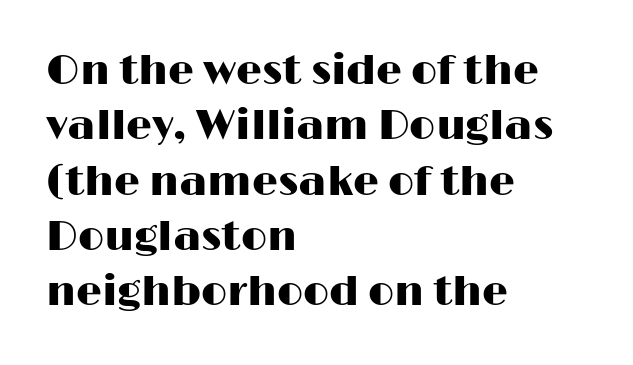
The image shows 41 px wide sans-serif type, upright; set left-aligned, normal line spacing (1.35x), normal letter spacing, not underlined; high stroke contrast and a medium x-height.
